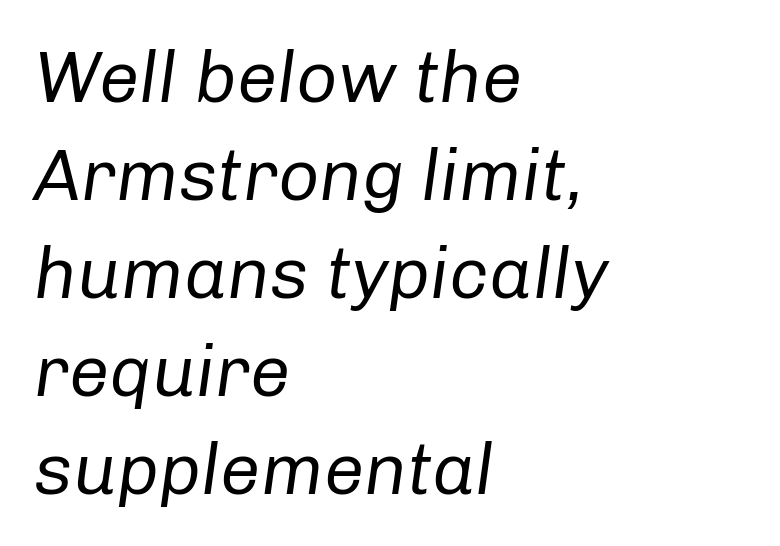
Q: Is the text bold? A: No.
Q: Is the text italic (slanted)? A: Yes, it leans right by about 8 degrees.
Q: Is the text underlined? A: No.
Q: How is the paragraph aligned? A: Left-aligned.
Q: Is the spacing between letters normal or unusually wide? A: Normal.
Q: Is the spacing between lines tight, normal or loose? A: Normal.
Q: Width (condensed, normal, or wide)? A: Normal.
Q: Stroke contrast? A: Low.
Q: x-height? A: Medium.
Q: Monospaced? A: No.
